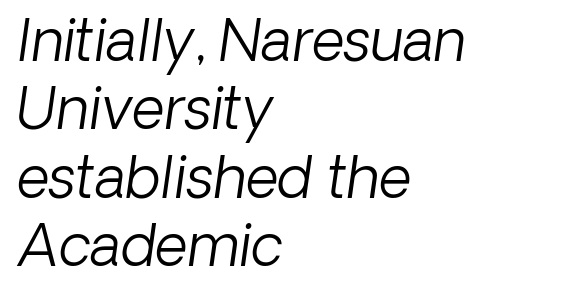
The image shows 57 px light sans-serif type; set left-aligned, line spacing 1.2x, normal letter spacing, not underlined; low stroke contrast and a medium x-height.
